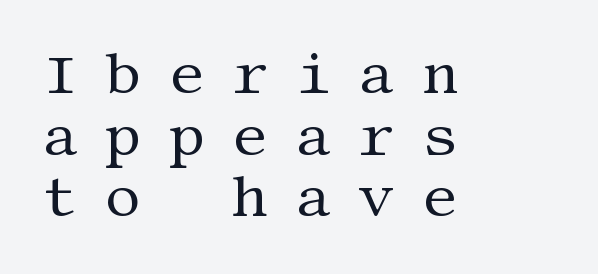
{"serif": "yes", "italic": "no", "bold": "no", "weight": "regular", "width": "normal", "stroke_contrast": "medium", "x_height": "large", "underline": "no", "align": "left", "line_spacing": "tight", "line_spacing_ratio": 1.08, "letter_spacing": "wide", "letter_spacing_em": 0.47, "glyph_px": 57}
